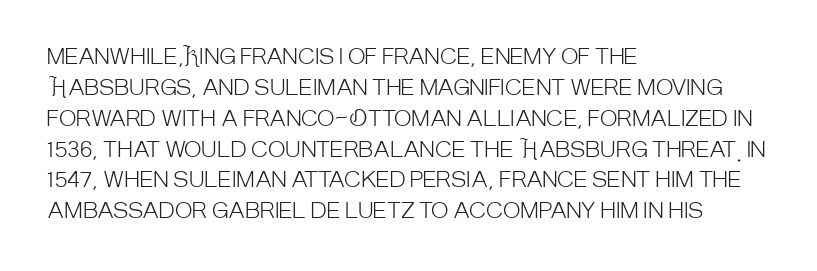
Q: Is the text bold? A: No.
Q: Is the text italic (slanted)? A: No, it is upright.
Q: Is the text underlined? A: No.
Q: How is the paragraph aligned? A: Left-aligned.
Q: Is the spacing between letters normal or unusually wide? A: Normal.
Q: Is the spacing between lines tight, normal or loose? A: Normal.
